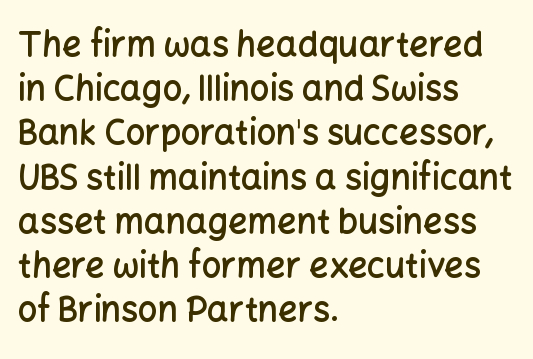
The image shows 34 px semibold sans-serif type, upright; set left-aligned, normal line spacing (1.3x), normal letter spacing, not underlined; low stroke contrast and a medium x-height.
